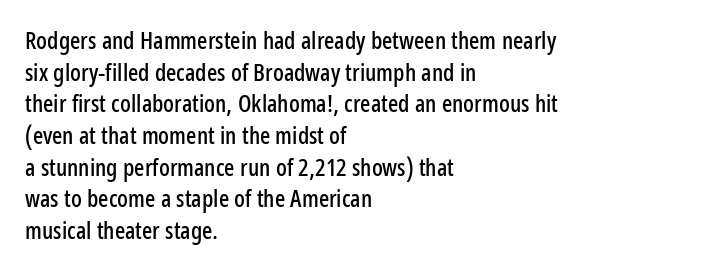
The image shows 24 px text type, upright; set left-aligned, normal line spacing (1.32x), normal letter spacing, not underlined.
